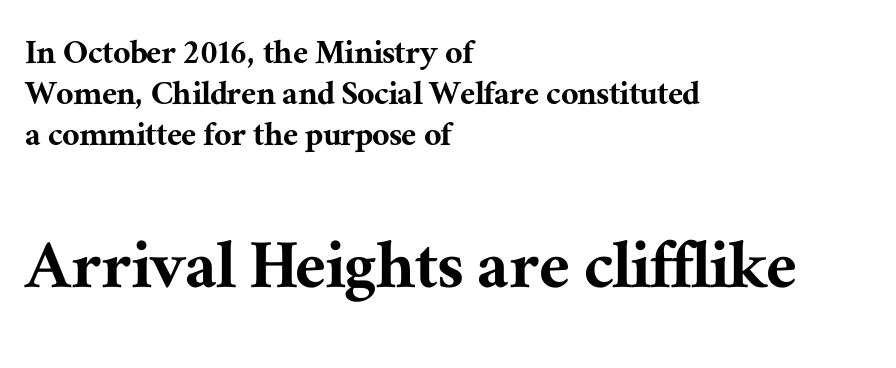
The image shows 77 px serif type, upright; set left-aligned, tight line spacing (1.08x), normal letter spacing, not underlined; the second (bottom) block is 2.03x larger; medium stroke contrast and a medium x-height.
